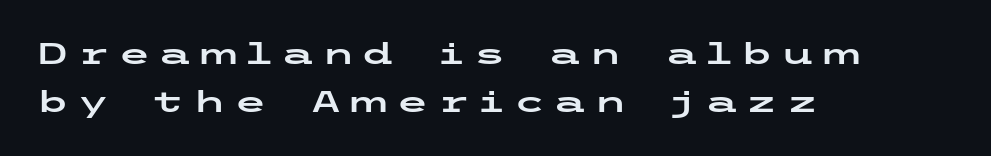
The image shows 30 px wide sans-serif type, upright; set left-aligned, normal line spacing (1.61x), unusually wide letter spacing (+0.26 em), not underlined; low stroke contrast and a medium x-height.
